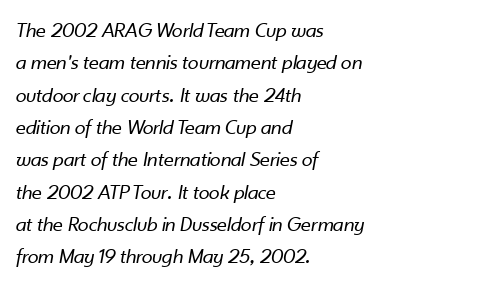
{"italic": "yes", "lean": "right", "slant_degrees": 10, "bold": "no", "underline": "no", "align": "left", "line_spacing": "normal", "line_spacing_ratio": 1.47, "letter_spacing": "normal", "letter_spacing_em": 0.0, "glyph_px": 22}
